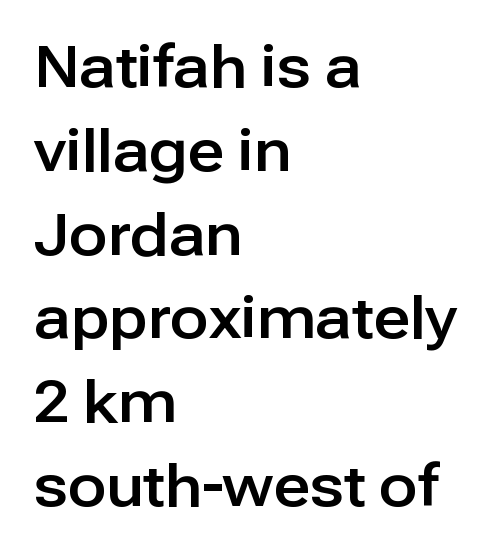
Is the letter spacing exaggerated? No — it looks like the ordinary default. Ordinary non-slanted type is in use. Is this a fixed-width face? No — the glyphs have proportional, varying widths. Line beginnings align vertically; line endings do not. I'd call this a sans setting — the letters go barefoot. Line spacing here is normal.
